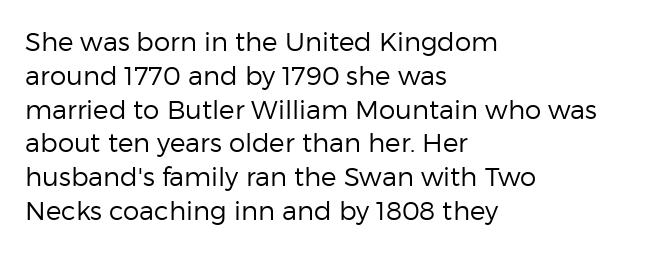
The image shows 26 px text type, upright; set left-aligned, normal line spacing (1.3x), normal letter spacing, not underlined.
